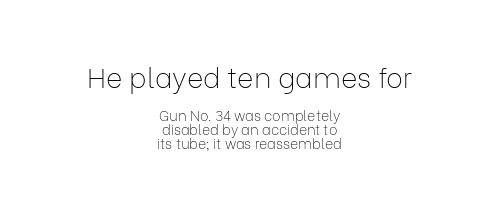
Q: Is the text bold? A: No.
Q: Is the text italic (slanted)? A: No, it is upright.
Q: Is the typeface a serif or a sans-serif typeface? A: Sans-serif.
Q: Is the text underlined? A: No.
Q: How is the paragraph aligned? A: Centered.
Q: Is the spacing between letters normal or unusually wide? A: Normal.
Q: Is the spacing between lines tight, normal or loose? A: Tight.
Q: Which block of text is set in a larger size, the first (top) or the second (bottom)? A: The first (top) one.
Q: Width (condensed, normal, or wide)? A: Normal.
Q: Stroke contrast? A: Low.
Q: x-height? A: Medium.
Q: Monospaced? A: No.
